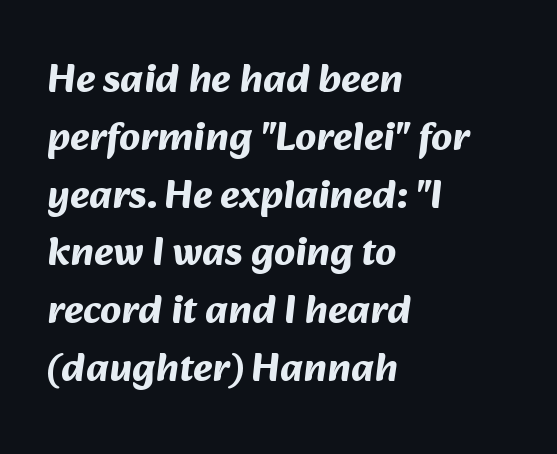
Think of a printed novel: that variable character pitch is what you see here. Stroke terminals: plain, sans-serif. The baseline area is clear. Normally led — the rows are evenly, conventionally spaced. A classic flush-left, rag-right setting is used for this passage. Heft: maximum for text — a bold.
